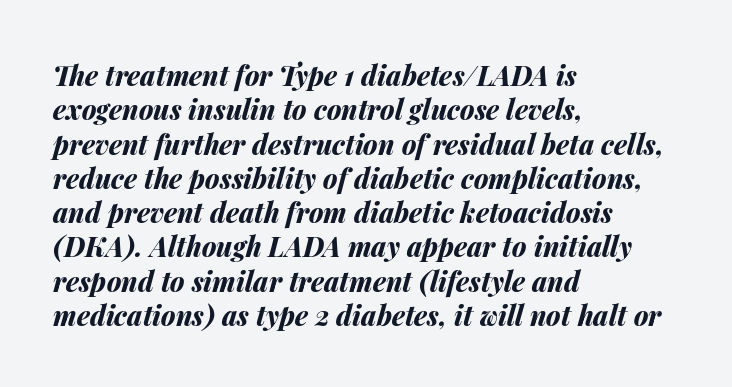
In terms of posture, this sample is oblique. Here the glyphs are tracked normally, forming tight word shapes. How heavy is the stroke? Heavy — this is a bold. Quick note: underline off. Baseline-to-baseline distance is the conventional proportion of letter height.
